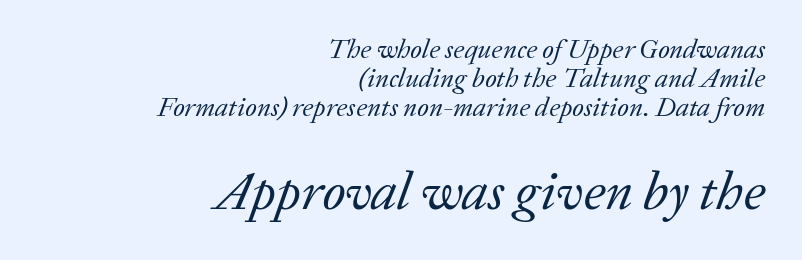
Type without underlining. Baseline-to-baseline distance is barely more than the letter height. Do the characters align in a grid? No, the font is proportional. Rendered with sloped, italic letterforms. These two chunks differ in scale, with the bottom chunk taking the larger measure. Is this a heavy cut? Hardly; it is regular or lighter.
